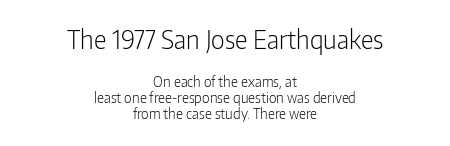
Top chunk: large. Bottom chunk: small. Interline gaps are noticeably narrow in this sample. You can tell it's not italic because the verticals are truly vertical. Here the glyphs are tracked normally, forming tight word shapes.
